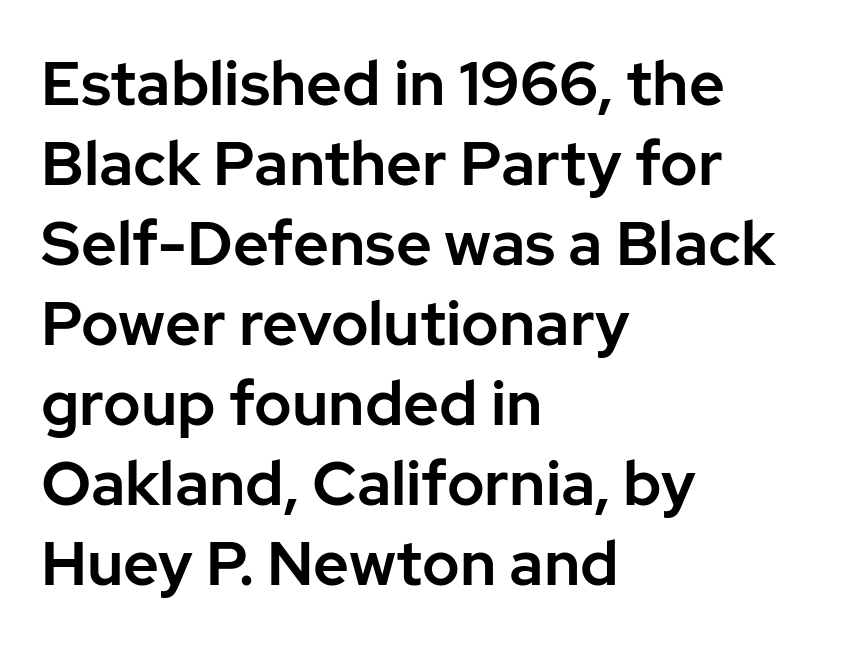
{"serif": "no", "italic": "no", "width": "normal", "stroke_contrast": "low", "x_height": "medium", "monospaced": "no", "underline": "no", "align": "left", "line_spacing": "normal", "line_spacing_ratio": 1.29, "letter_spacing": "normal", "letter_spacing_em": 0.0, "glyph_px": 62}
